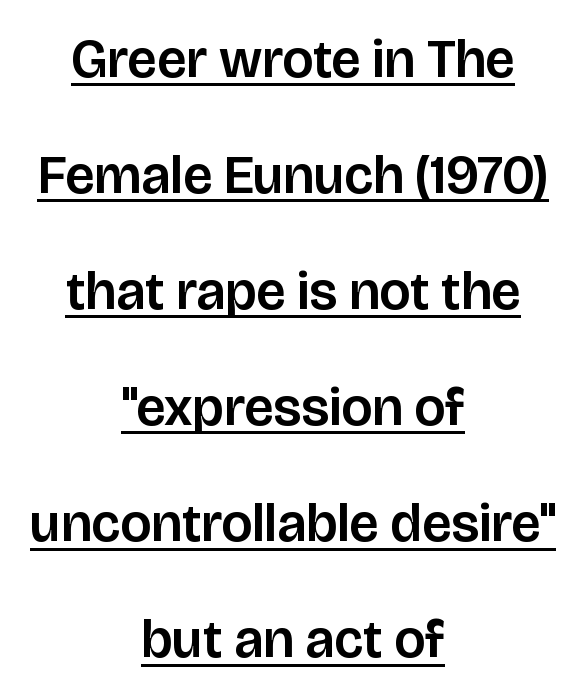
The image shows 54 px sans-serif type, upright; set centered, loose line spacing (2.15x), normal letter spacing, underlined; low stroke contrast and a large x-height.
